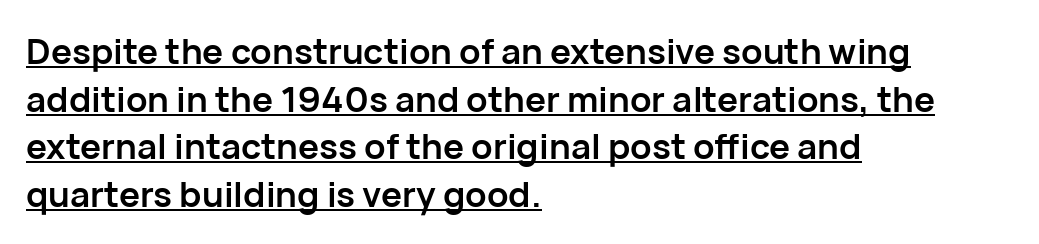
Q: Is the text bold? A: Yes.
Q: Is the text italic (slanted)? A: No, it is upright.
Q: Is the typeface a serif or a sans-serif typeface? A: Sans-serif.
Q: Is the text underlined? A: Yes.
Q: How is the paragraph aligned? A: Left-aligned.
Q: Is the spacing between letters normal or unusually wide? A: Normal.
Q: Is the spacing between lines tight, normal or loose? A: Normal.
Q: Width (condensed, normal, or wide)? A: Normal.
Q: Stroke contrast? A: Low.
Q: x-height? A: Medium.
Q: Monospaced? A: No.
